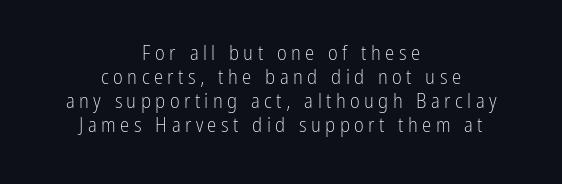
The image shows 21 px text type, upright; set centered, tight line spacing (1.14x), unusually wide letter spacing (+0.21 em), not underlined.
